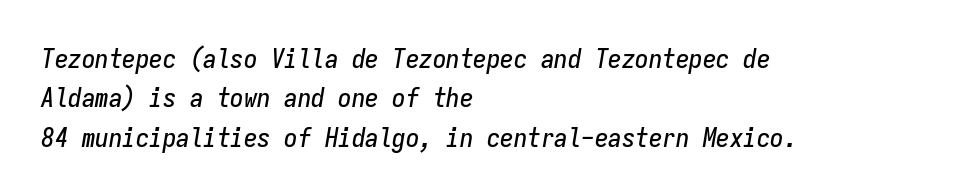
{"italic": "yes", "lean": "right", "slant_degrees": 9, "underline": "no", "align": "left", "line_spacing": "normal", "line_spacing_ratio": 1.46, "letter_spacing": "normal", "letter_spacing_em": 0.0, "glyph_px": 27}
